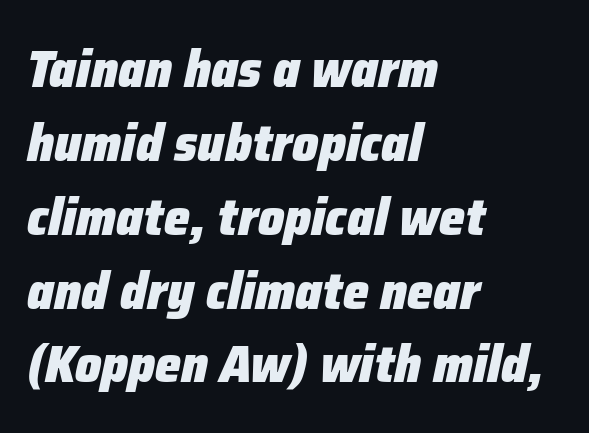
Q: Is the text bold? A: Yes.
Q: Is the text italic (slanted)? A: Yes, it leans right by about 12 degrees.
Q: Is the text underlined? A: No.
Q: How is the paragraph aligned? A: Left-aligned.
Q: Is the spacing between letters normal or unusually wide? A: Normal.
Q: Is the spacing between lines tight, normal or loose? A: Normal.
Q: Width (condensed, normal, or wide)? A: Normal.
Q: Stroke contrast? A: Low.
Q: x-height? A: Medium.
Q: Monospaced? A: No.
